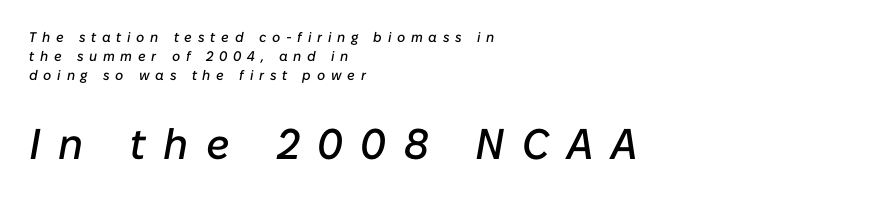
The image shows 43 px text type, italic (leaning right); set left-aligned, normal line spacing (1.35x), unusually wide letter spacing (+0.41 em), not underlined; the second (bottom) block is 3.07x larger; low stroke contrast and a medium x-height.
